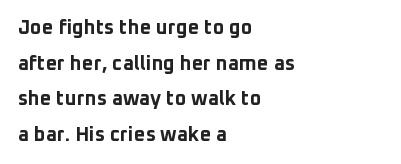
Q: Is the text bold? A: Yes.
Q: Is the text italic (slanted)? A: No, it is upright.
Q: Is the text underlined? A: No.
Q: How is the paragraph aligned? A: Left-aligned.
Q: Is the spacing between letters normal or unusually wide? A: Normal.
